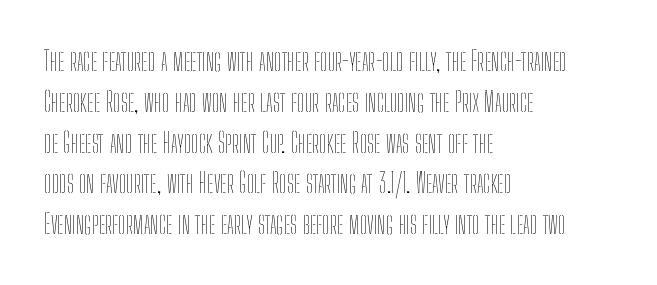
Q: Is the text bold? A: No.
Q: Is the text italic (slanted)? A: No, it is upright.
Q: Is the text underlined? A: No.
Q: How is the paragraph aligned? A: Left-aligned.
Q: Is the spacing between letters normal or unusually wide? A: Normal.
Q: Is the spacing between lines tight, normal or loose? A: Normal.
